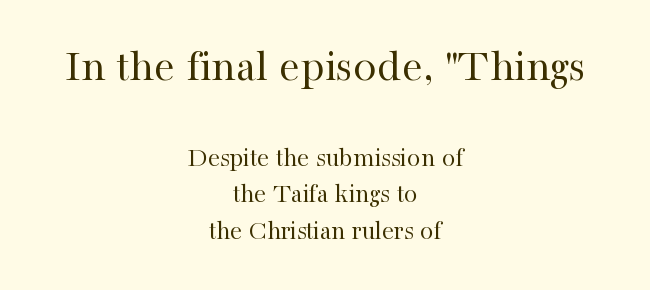
The composition opens big and finishes small. Descenders hang freely into open space. Compared with typical body copy, the letter spacing here is the same. The typeface chosen for these lines features serifs. A typesetter would call this proportional, since set widths differ per character.
